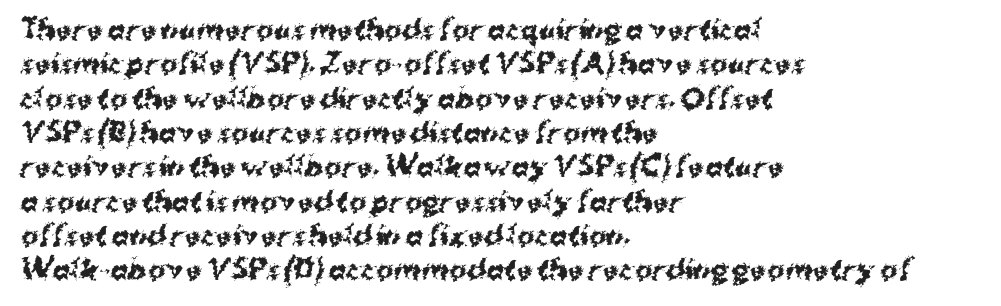
{"bold": "yes", "underline": "no", "align": "left", "line_spacing": "normal", "line_spacing_ratio": 1.32, "letter_spacing": "normal", "letter_spacing_em": 0.0, "glyph_px": 26}
